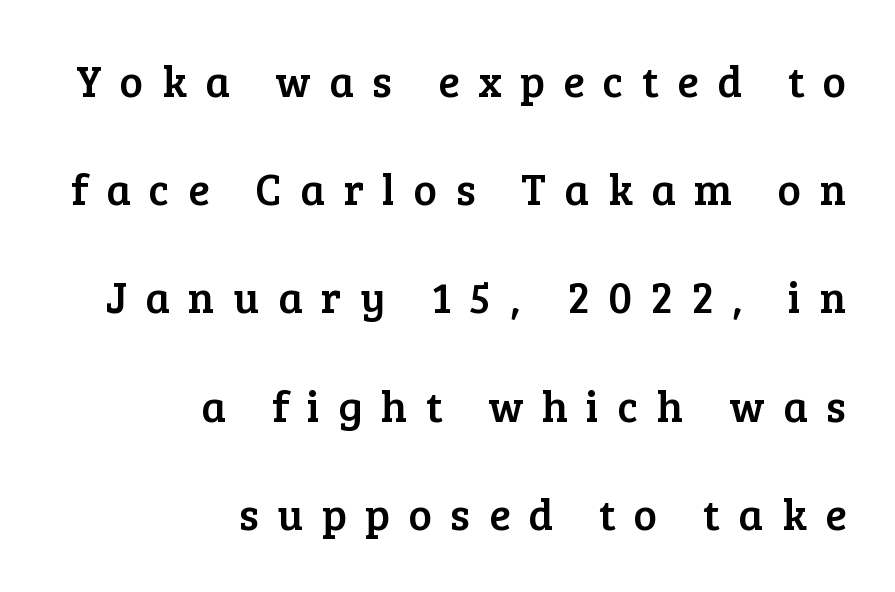
The image shows 44 px serif type, upright; set right-aligned, loose line spacing (2.46x), unusually wide letter spacing (+0.42 em), not underlined; low stroke contrast and a medium x-height.
